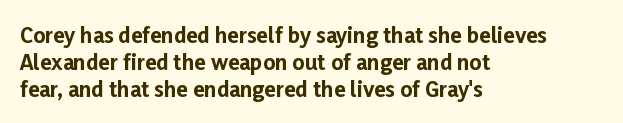
The image shows 21 px bold type, upright; set left-aligned, normal line spacing (1.28x), normal letter spacing, not underlined.
